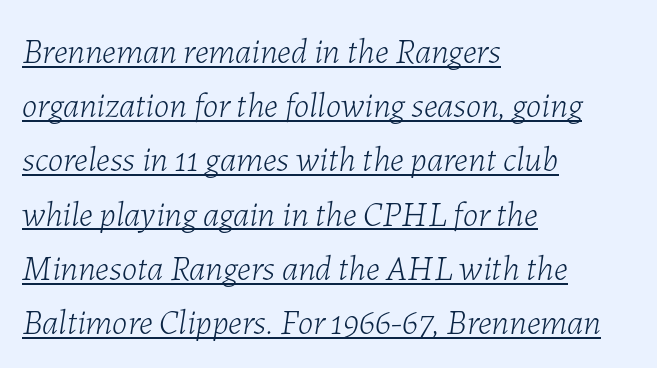
{"italic": "yes", "lean": "right", "slant_degrees": 7, "bold": "no", "weight": "light", "width": "normal", "stroke_contrast": "low", "x_height": "medium", "monospaced": "no", "underline": "yes", "align": "left", "line_spacing": "normal", "line_spacing_ratio": 1.55, "letter_spacing": "normal", "letter_spacing_em": 0.0, "glyph_px": 35}
